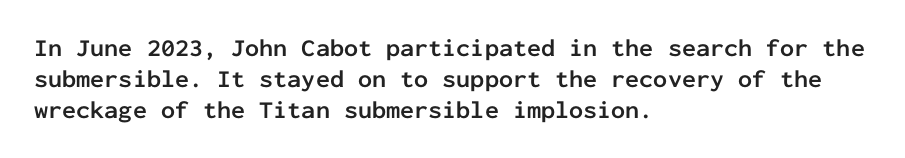
Q: Is the text bold? A: Yes.
Q: Is the text italic (slanted)? A: No, it is upright.
Q: Is the text underlined? A: No.
Q: How is the paragraph aligned? A: Left-aligned.
Q: Is the spacing between letters normal or unusually wide? A: Normal.
Q: Is the spacing between lines tight, normal or loose? A: Normal.
